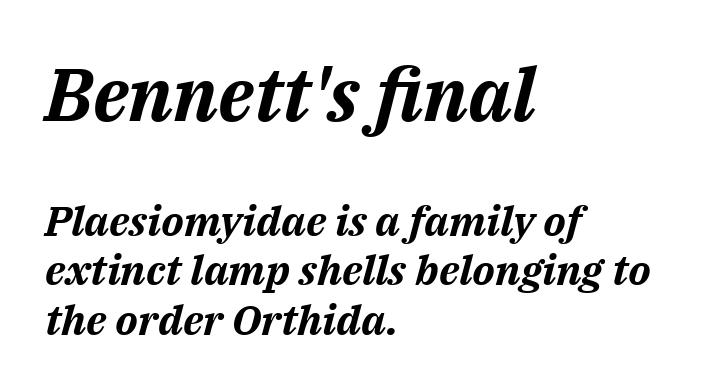
Q: Is the text bold? A: Yes.
Q: Is the text italic (slanted)? A: Yes, it leans right by about 14 degrees.
Q: Is the text underlined? A: No.
Q: How is the paragraph aligned? A: Left-aligned.
Q: Is the spacing between letters normal or unusually wide? A: Normal.
Q: Which block of text is set in a larger size, the first (top) or the second (bottom)? A: The first (top) one.
Q: Width (condensed, normal, or wide)? A: Normal.
Q: Stroke contrast? A: Medium.
Q: x-height? A: Medium.
Q: Monospaced? A: No.
